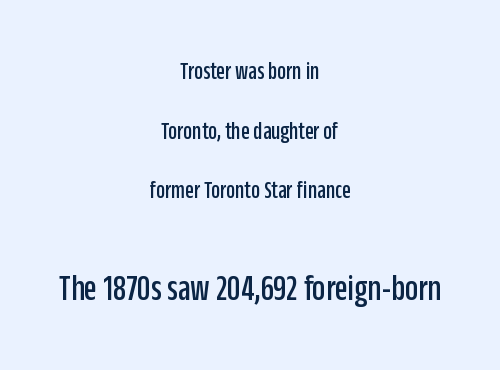
{"serif": "no", "italic": "no", "width": "condensed", "stroke_contrast": "low", "x_height": "large", "monospaced": "no", "underline": "no", "align": "center", "line_spacing": "loose", "line_spacing_ratio": 2.39, "letter_spacing": "normal", "letter_spacing_em": 0.0, "larger_block": "second", "size_ratio": 1.48, "glyph_px": 37}
